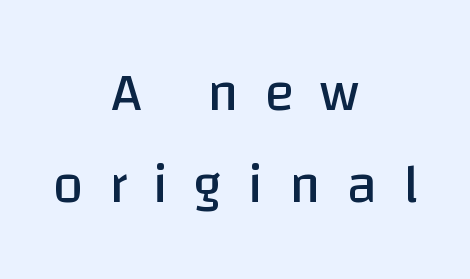
Notice how descenders clear the ascenders below comfortably — that's standard leading. Decoration check: the copy has no underline. Stroke mass is kept to a normal reading level or below. The compositor balanced each line on the midline.
